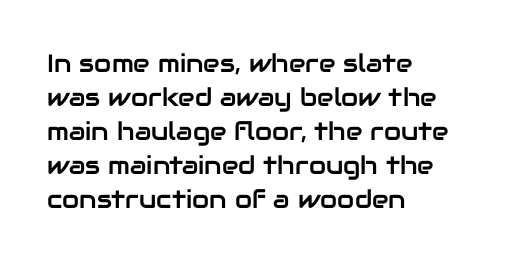
The image shows 25 px text type, upright; set left-aligned, normal line spacing (1.36x), normal letter spacing, not underlined.
